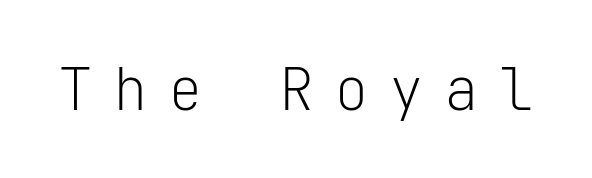
Q: Is the text bold? A: No.
Q: Is the text italic (slanted)? A: No, it is upright.
Q: Is the typeface a serif or a sans-serif typeface? A: Sans-serif.
Q: Is the text underlined? A: No.
Q: Is the spacing between letters normal or unusually wide? A: Unusually wide.
Q: Width (condensed, normal, or wide)? A: Normal.
Q: Stroke contrast? A: Low.
Q: x-height? A: Medium.
Q: Monospaced? A: Yes.
